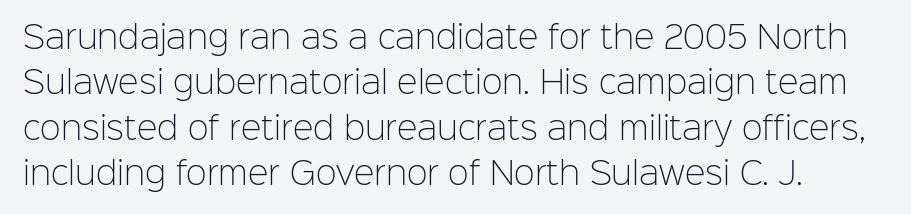
Q: Is the text bold? A: No.
Q: Is the text italic (slanted)? A: No, it is upright.
Q: Is the typeface a serif or a sans-serif typeface? A: Sans-serif.
Q: Is the text underlined? A: No.
Q: Is the spacing between letters normal or unusually wide? A: Normal.
Q: Is the spacing between lines tight, normal or loose? A: Normal.
Q: Width (condensed, normal, or wide)? A: Normal.
Q: Stroke contrast? A: Low.
Q: x-height? A: Medium.
Q: Monospaced? A: No.
